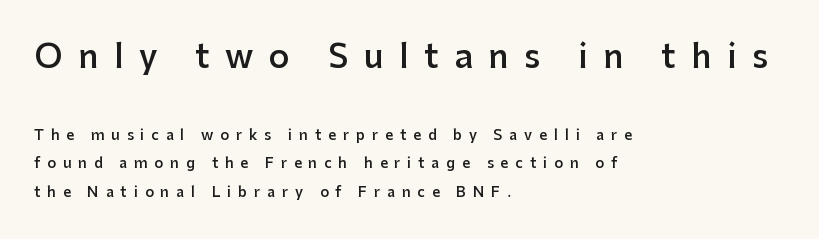
{"serif": "no", "italic": "no", "bold": "semi", "weight": "semibold", "width": "normal", "stroke_contrast": "low", "x_height": "medium", "monospaced": "no", "underline": "no", "align": "left", "line_spacing": "loose", "line_spacing_ratio": 2.04, "letter_spacing": "wide", "letter_spacing_em": 0.49, "larger_block": "first", "size_ratio": 2.29, "glyph_px": 32}
